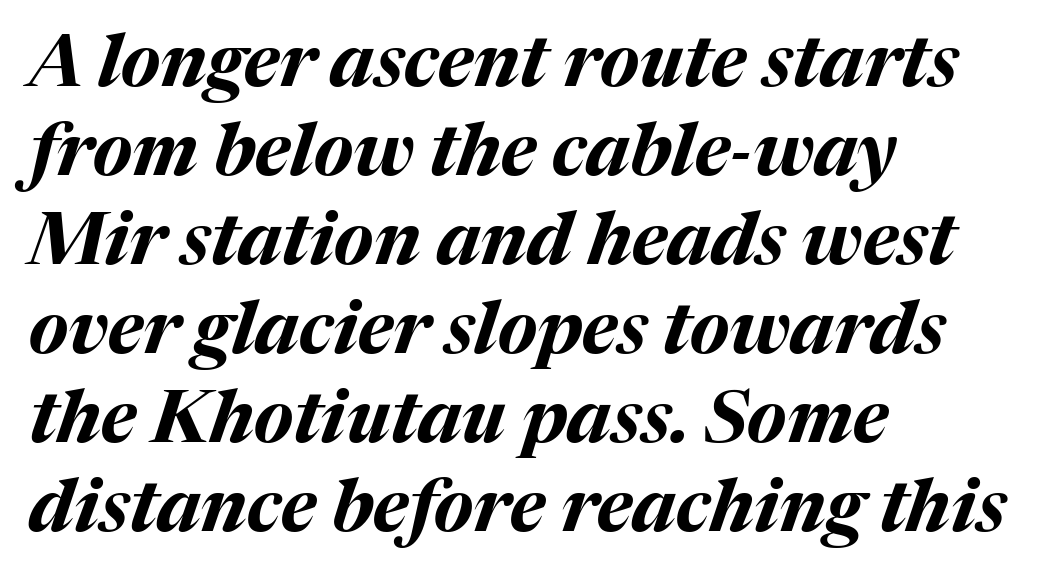
The image shows 73 px bold type, italic (leaning right); set left-aligned, line spacing 1.22x, normal letter spacing, not underlined; medium stroke contrast and a medium x-height.
